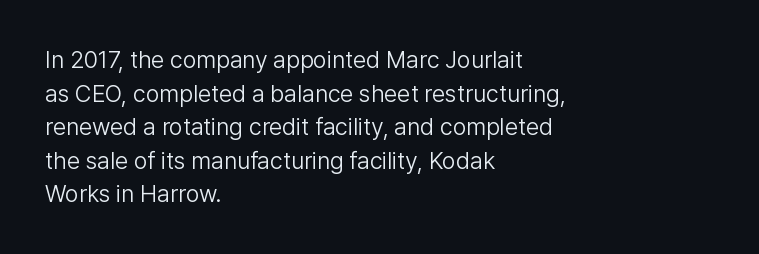
{"italic": "no", "bold": "no", "underline": "no", "align": "left", "line_spacing": "normal", "line_spacing_ratio": 1.4, "letter_spacing": "normal", "letter_spacing_em": 0.0, "glyph_px": 24}
